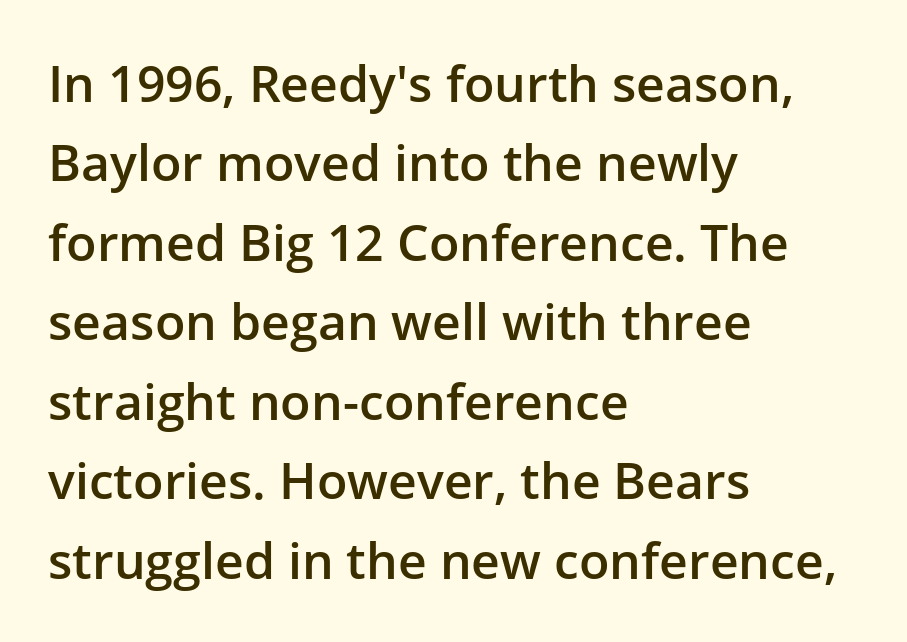
{"serif": "no", "italic": "no", "bold": "semi", "weight": "semibold", "width": "normal", "stroke_contrast": "low", "x_height": "medium", "monospaced": "no", "underline": "no", "align": "left", "line_spacing": "normal", "line_spacing_ratio": 1.59, "letter_spacing": "normal", "letter_spacing_em": 0.0, "glyph_px": 50}
